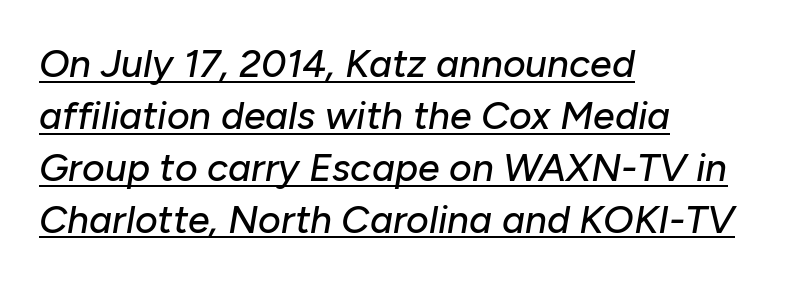
Spacing verdict: proportional, widths tailored to each character. Default kerning and tracking; the words read as compact shapes. Vertically, the passage feels balanced, rows spaced as you'd expect. A classic flush-left, rag-right setting is used for this passage.
